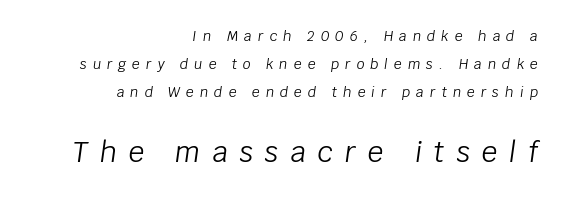
Q: Is the text bold? A: No.
Q: Is the text italic (slanted)? A: Yes, it leans right by about 8 degrees.
Q: Is the text underlined? A: No.
Q: How is the paragraph aligned? A: Right-aligned.
Q: Is the spacing between letters normal or unusually wide? A: Unusually wide.
Q: Is the spacing between lines tight, normal or loose? A: Loose.
Q: Which block of text is set in a larger size, the first (top) or the second (bottom)? A: The second (bottom) one.
Q: Width (condensed, normal, or wide)? A: Normal.
Q: Stroke contrast? A: Low.
Q: x-height? A: Large.
Q: Monospaced? A: No.
